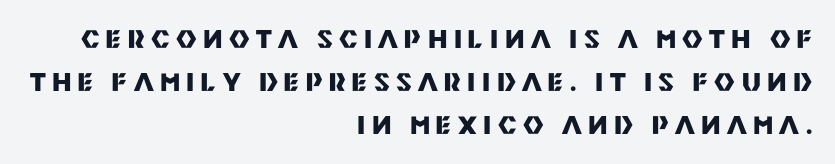
The image shows 25 px bold type, upright; set right-aligned, line spacing 1.72x, unusually wide letter spacing (+0.26 em), not underlined.
